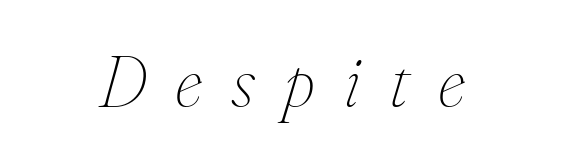
Letter spacing: wide. Is this a fixed-width face? No — the glyphs have proportional, varying widths. The text carries the slant typical of an italic or oblique font. The passage shown is not bold in any degree.
